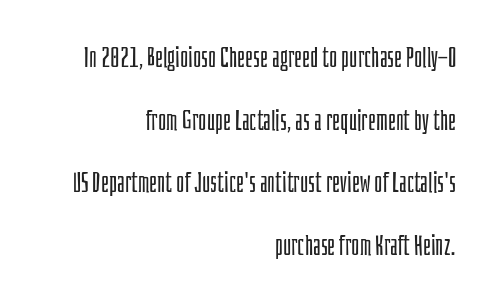
If you drew a ruler down the right edge, every line would touch it. The gap between lines stays unmarked. Successive baselines arrive slowly, with a big drop between each. Compared with typical body copy, the letter spacing here is the same. The font family rendered here belongs to the sans-serif group. Style check: upright.
